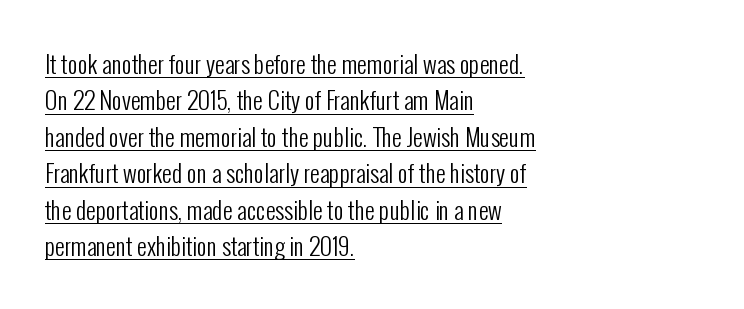
Q: Is the text bold? A: No.
Q: Is the text italic (slanted)? A: No, it is upright.
Q: Is the text underlined? A: Yes.
Q: How is the paragraph aligned? A: Left-aligned.
Q: Is the spacing between letters normal or unusually wide? A: Normal.
Q: Is the spacing between lines tight, normal or loose? A: Normal.
